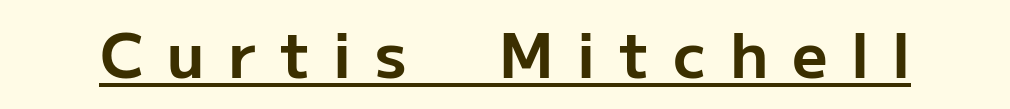
Q: Is the text bold? A: Yes.
Q: Is the text italic (slanted)? A: No, it is upright.
Q: Is the typeface a serif or a sans-serif typeface? A: Sans-serif.
Q: Is the text underlined? A: Yes.
Q: Is the spacing between letters normal or unusually wide? A: Unusually wide.
Q: Width (condensed, normal, or wide)? A: Normal.
Q: Stroke contrast? A: Low.
Q: x-height? A: Medium.
Q: Monospaced? A: No.
